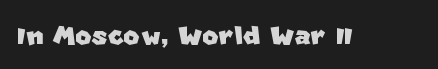
The image shows 35 px sans-serif type; set normal letter spacing, not underlined; low stroke contrast and a large x-height.
